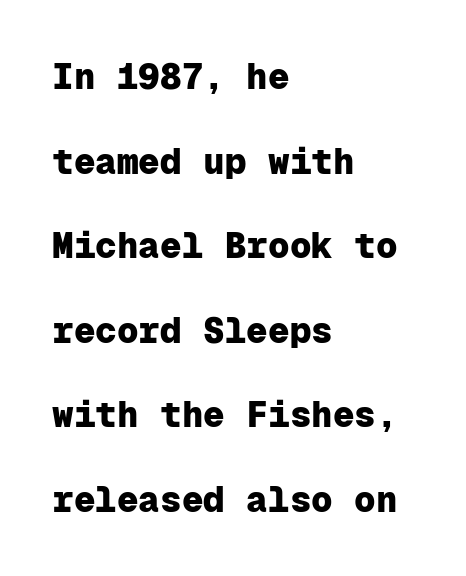
Q: Is the text bold? A: Yes.
Q: Is the text italic (slanted)? A: No, it is upright.
Q: Is the typeface a serif or a sans-serif typeface? A: Sans-serif.
Q: Is the text underlined? A: No.
Q: How is the paragraph aligned? A: Left-aligned.
Q: Is the spacing between letters normal or unusually wide? A: Normal.
Q: Is the spacing between lines tight, normal or loose? A: Loose.
Q: Width (condensed, normal, or wide)? A: Normal.
Q: Stroke contrast? A: Low.
Q: x-height? A: Medium.
Q: Monospaced? A: Yes.
